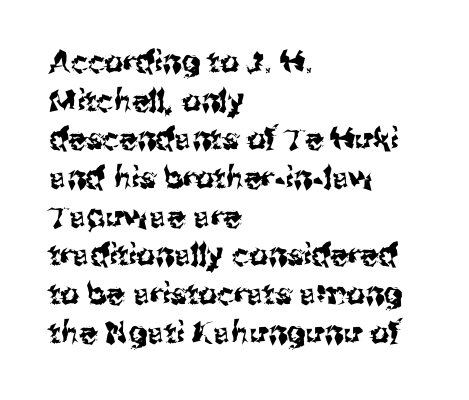
The image shows 30 px sans-serif type, upright; set left-aligned, normal line spacing (1.29x), normal letter spacing, not underlined; medium stroke contrast and a medium x-height.
